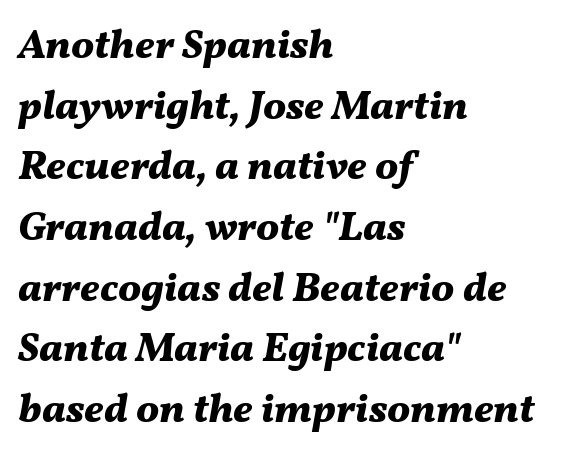
Q: Is the text bold? A: Yes.
Q: Is the text italic (slanted)? A: Yes, it leans right by about 11 degrees.
Q: Is the text underlined? A: No.
Q: How is the paragraph aligned? A: Left-aligned.
Q: Is the spacing between letters normal or unusually wide? A: Normal.
Q: Is the spacing between lines tight, normal or loose? A: Normal.
Q: Width (condensed, normal, or wide)? A: Normal.
Q: Stroke contrast? A: Medium.
Q: x-height? A: Medium.
Q: Monospaced? A: No.
